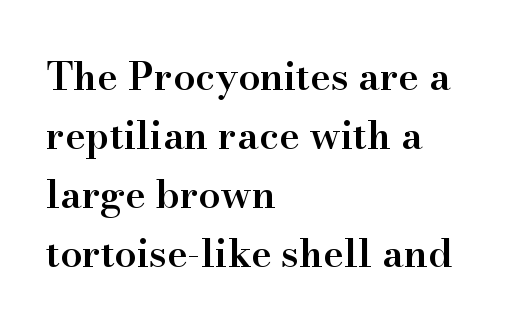
{"serif": "yes", "italic": "no", "bold": "semi", "weight": "semibold", "width": "normal", "stroke_contrast": "high", "x_height": "small", "monospaced": "no", "underline": "no", "align": "left", "line_spacing": "normal", "line_spacing_ratio": 1.51, "letter_spacing": "normal", "letter_spacing_em": 0.0, "glyph_px": 39}
